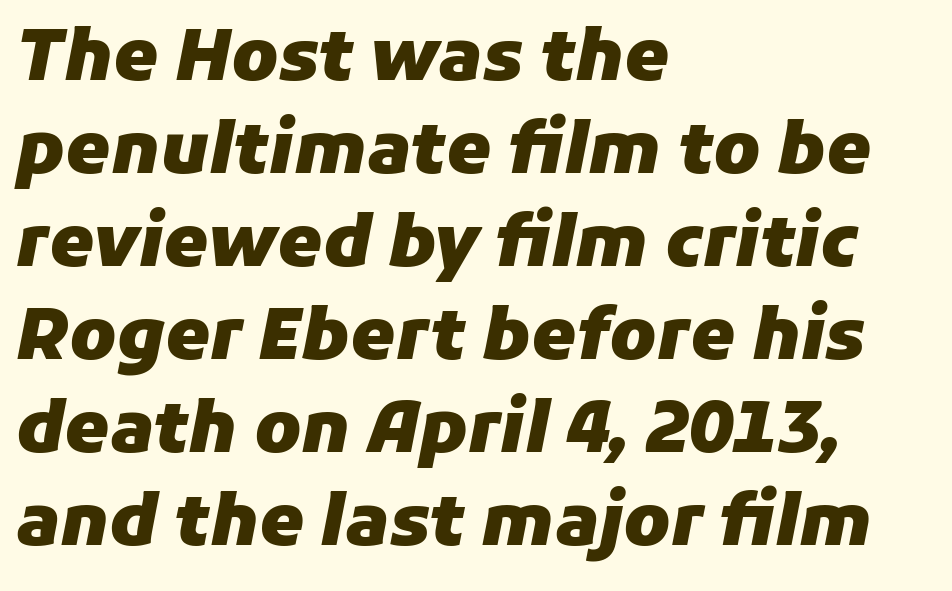
Q: Is the text bold? A: Yes.
Q: Is the text italic (slanted)? A: Yes, it leans right by about 11 degrees.
Q: Is the text underlined? A: No.
Q: How is the paragraph aligned? A: Left-aligned.
Q: Is the spacing between letters normal or unusually wide? A: Normal.
Q: Is the spacing between lines tight, normal or loose? A: Normal.
Q: Width (condensed, normal, or wide)? A: Normal.
Q: Stroke contrast? A: Low.
Q: x-height? A: Medium.
Q: Monospaced? A: No.
